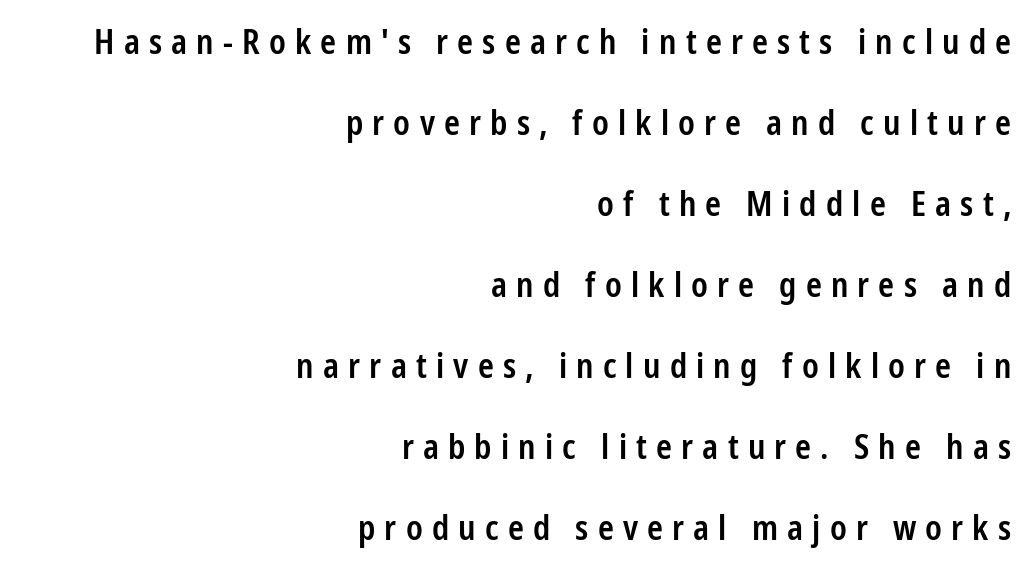
Q: Is the text bold? A: Semi-bold.
Q: Is the text italic (slanted)? A: No, it is upright.
Q: Is the typeface a serif or a sans-serif typeface? A: Sans-serif.
Q: Is the text underlined? A: No.
Q: How is the paragraph aligned? A: Right-aligned.
Q: Is the spacing between letters normal or unusually wide? A: Unusually wide.
Q: Is the spacing between lines tight, normal or loose? A: Loose.
Q: Width (condensed, normal, or wide)? A: Condensed.
Q: Stroke contrast? A: Low.
Q: x-height? A: Medium.
Q: Monospaced? A: No.
